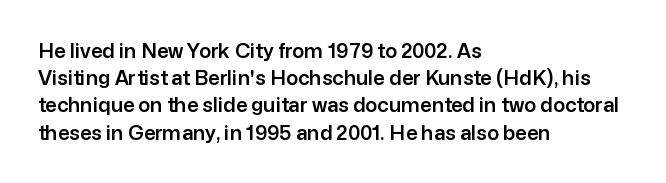
Q: Is the text italic (slanted)? A: No, it is upright.
Q: Is the text underlined? A: No.
Q: How is the paragraph aligned? A: Left-aligned.
Q: Is the spacing between letters normal or unusually wide? A: Normal.
Q: Is the spacing between lines tight, normal or loose? A: Normal.
